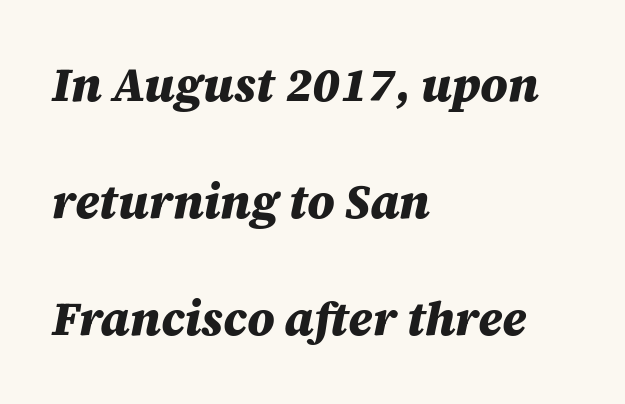
Q: Is the text bold? A: Yes.
Q: Is the text italic (slanted)? A: Yes, it leans right by about 12 degrees.
Q: Is the text underlined? A: No.
Q: How is the paragraph aligned? A: Left-aligned.
Q: Is the spacing between letters normal or unusually wide? A: Normal.
Q: Is the spacing between lines tight, normal or loose? A: Loose.
Q: Width (condensed, normal, or wide)? A: Normal.
Q: Stroke contrast? A: Medium.
Q: x-height? A: Large.
Q: Monospaced? A: No.
